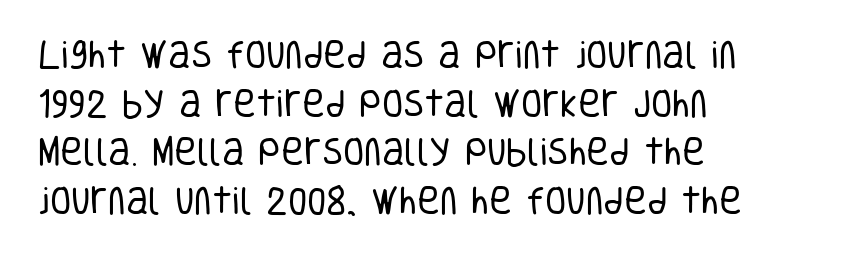
The strokes carry an ordinary text weight at most. Regarding serifs, this sample does without them. Compared with typical body copy, the letter spacing here is the same. The paragraph shown leans on its left margin.
